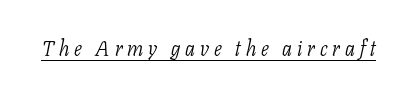
The image shows 21 px text type, italic (leaning right); set unusually wide letter spacing (+0.23 em), underlined.
